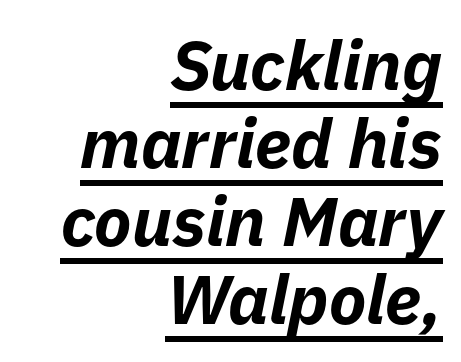
The image shows 69 px bold type, italic (leaning right); set right-aligned, tight line spacing (1.13x), normal letter spacing, underlined; low stroke contrast and a medium x-height.
